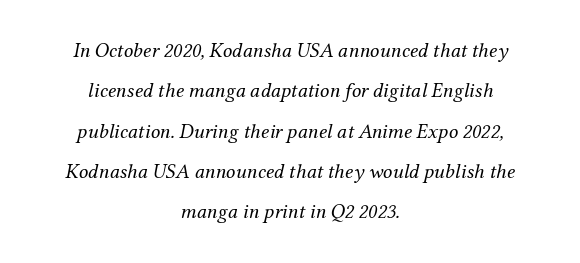
Q: Is the text bold? A: No.
Q: Is the text italic (slanted)? A: Yes, it leans right by about 12 degrees.
Q: Is the text underlined? A: No.
Q: How is the paragraph aligned? A: Centered.
Q: Is the spacing between letters normal or unusually wide? A: Normal.
Q: Is the spacing between lines tight, normal or loose? A: Loose.
